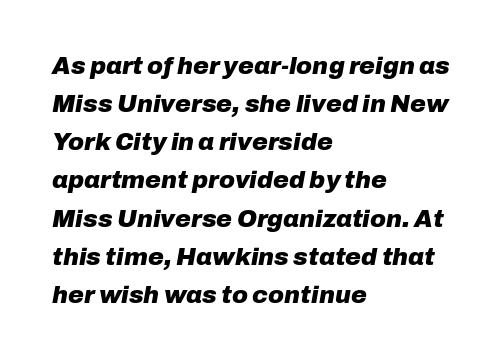
Horizontally, the lines are justified to the leading edge only. You could call the tracking neutral — neither tight nor loose. Strong, thick strokes mark this as bold type. In terms of posture, this sample is oblique.
